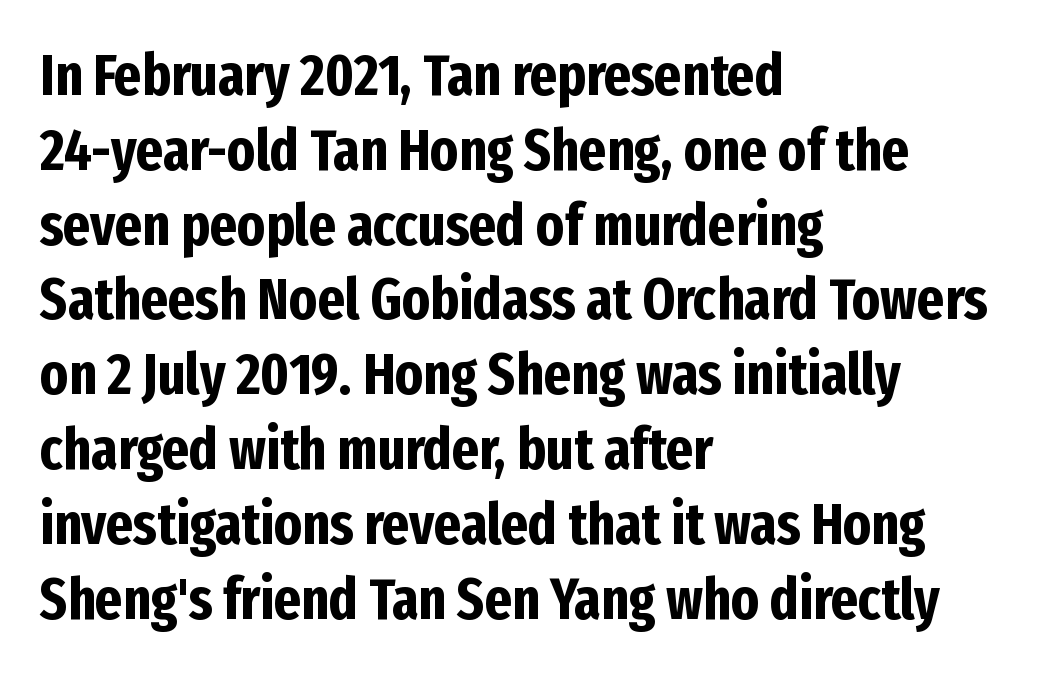
Typeset ragged right — the left edge is the straight one. Its strokes are broad and dark, the hallmark of bold type. One glance says typical: line gaps are just what's usual. Look at the bottom of the vertical strokes: they stop flat, with no serifs. Underlining? Definitely not there. Nothing unusual about the tracking: characters are spaced as the font intends.
